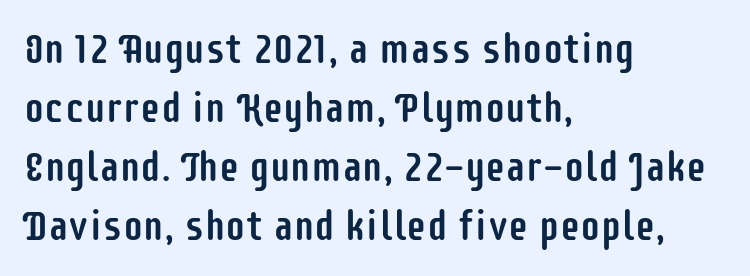
{"serif": "no", "italic": "no", "width": "condensed", "stroke_contrast": "low", "x_height": "large", "monospaced": "no", "underline": "no", "align": "left", "line_spacing": "normal", "line_spacing_ratio": 1.44, "letter_spacing": "normal", "letter_spacing_em": 0.0, "glyph_px": 41}
